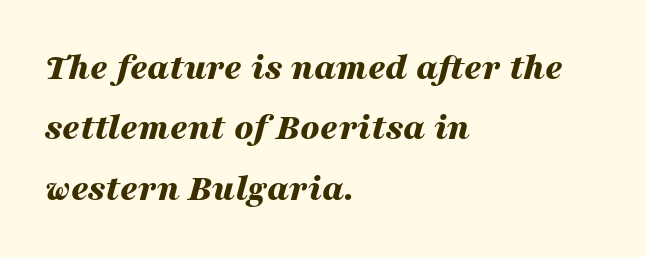
{"italic": "yes", "lean": "right", "slant_degrees": 16, "bold": "yes", "weight": "bold", "width": "wide", "stroke_contrast": "medium", "x_height": "medium", "monospaced": "no", "underline": "no", "align": "left", "line_spacing": "normal", "line_spacing_ratio": 1.59, "letter_spacing": "normal", "letter_spacing_em": 0.0, "glyph_px": 38}
